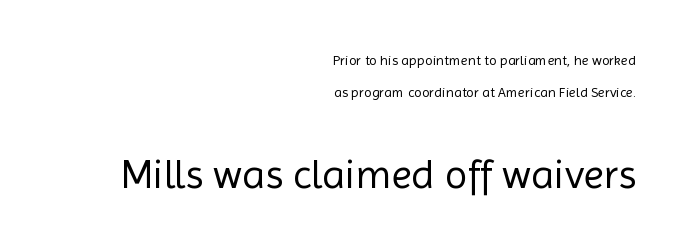
Q: Is the text bold? A: No.
Q: Is the text italic (slanted)? A: No, it is upright.
Q: Is the typeface a serif or a sans-serif typeface? A: Sans-serif.
Q: Is the text underlined? A: No.
Q: How is the paragraph aligned? A: Right-aligned.
Q: Is the spacing between letters normal or unusually wide? A: Normal.
Q: Is the spacing between lines tight, normal or loose? A: Loose.
Q: Which block of text is set in a larger size, the first (top) or the second (bottom)? A: The second (bottom) one.
Q: Width (condensed, normal, or wide)? A: Normal.
Q: x-height? A: Medium.
Q: Monospaced? A: No.
